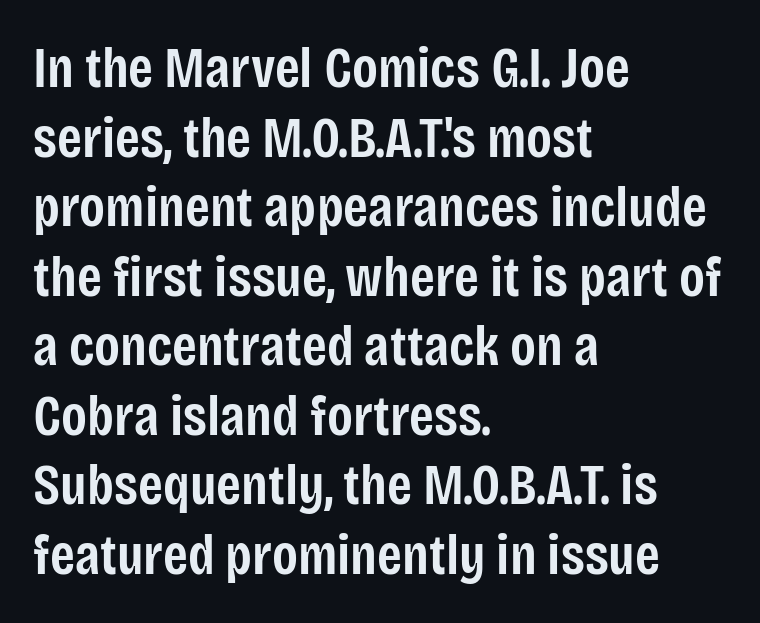
A semibold gives these letters moderate extra thickness, short of bold. The letters advance in unequal steps, a hallmark of proportional type. The face used here is rendered with its standard letterfit. The text block is weighted toward the left margin, trailing off unevenly rightward. Characters remain perfectly vertical along every line. The zone under the glyphs is completely vacant.
